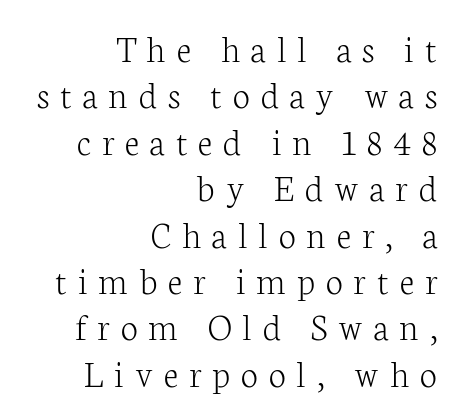
The image shows 39 px light serif type, upright; set right-aligned, line spacing 1.19x, unusually wide letter spacing (+0.28 em), not underlined; low stroke contrast and a medium x-height.
